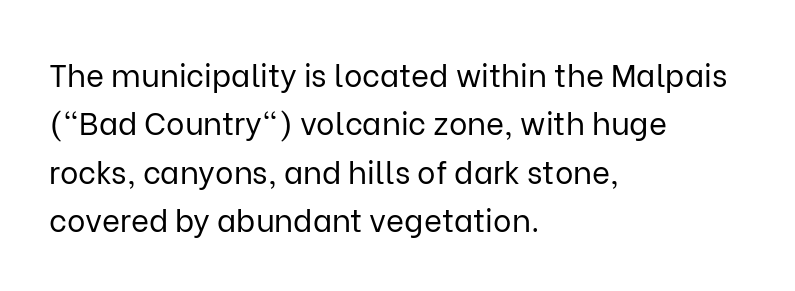
The image shows 31 px regular-weight sans-serif type, upright; set left-aligned, normal line spacing (1.56x), normal letter spacing, not underlined; low stroke contrast and a medium x-height.
